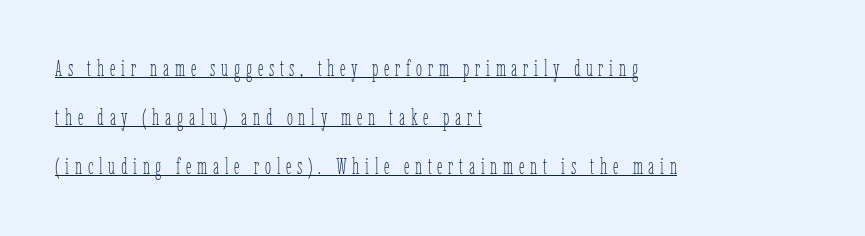
The image shows 22 px text type, upright; set left-aligned, loose line spacing (2.23x), unusually wide letter spacing (+0.26 em), underlined.
